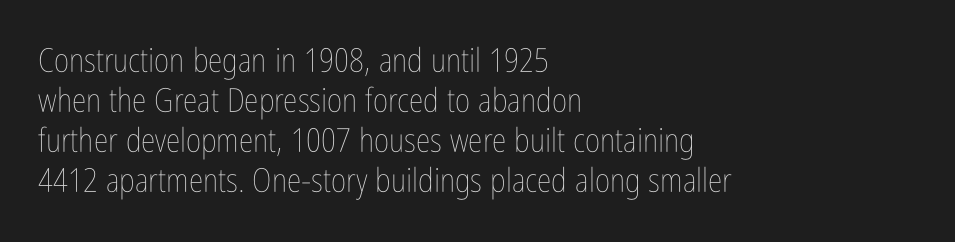
{"italic": "no", "bold": "no", "weight": "thin", "width": "condensed", "stroke_contrast": "low", "x_height": "medium", "monospaced": "no", "underline": "no", "align": "left", "line_spacing_ratio": 1.21, "letter_spacing": "normal", "letter_spacing_em": 0.0, "glyph_px": 33}
